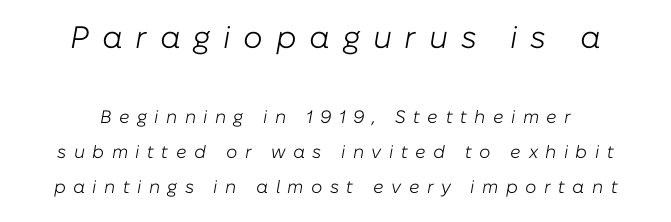
Leading is clearly above the norm, producing a sparse column. The baseline area is clear. You get the large type first, then a drop to smaller type. Stems and bowls with no extra thickness — not bold.
